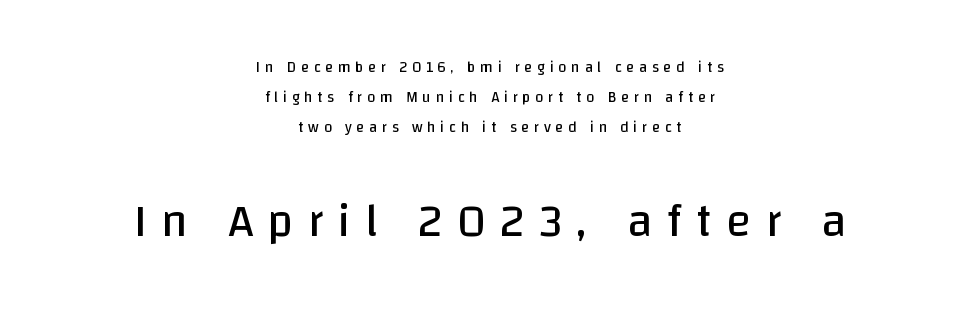
The image shows 46 px regular-weight sans-serif type, upright; set centered, loose line spacing (1.99x), unusually wide letter spacing (+0.31 em), not underlined; the second (bottom) block is 3.07x larger; low stroke contrast and a large x-height.
